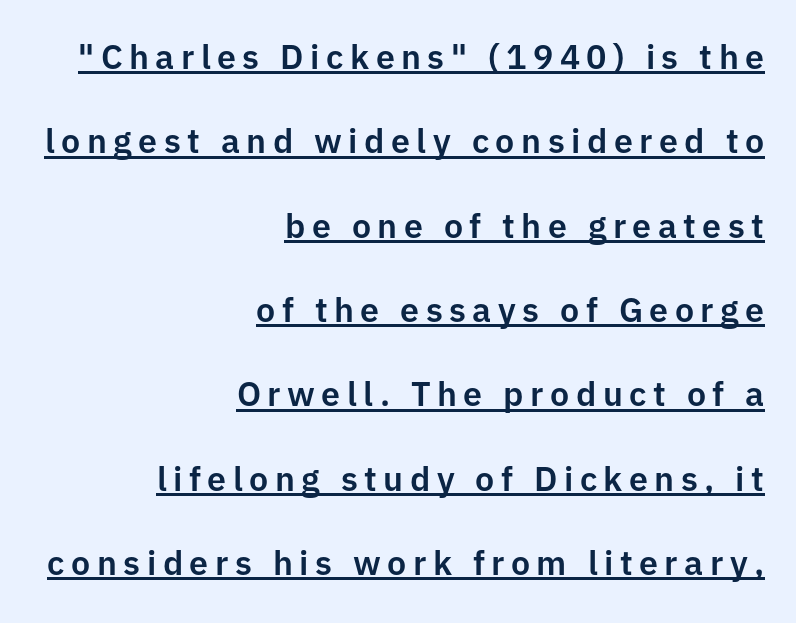
The image shows 34 px sans-serif type, upright; set right-aligned, loose line spacing (2.48x), underlined; low stroke contrast and a medium x-height.
